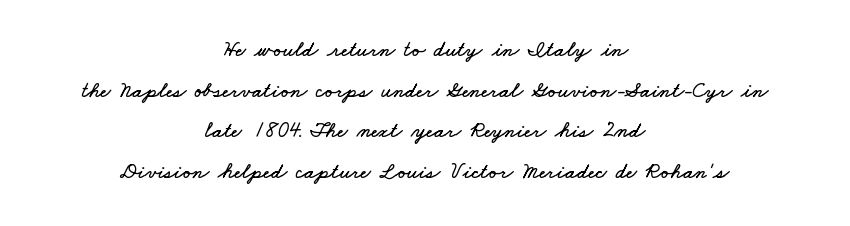
Q: Is the text underlined? A: No.
Q: How is the paragraph aligned? A: Centered.
Q: Is the spacing between letters normal or unusually wide? A: Normal.
